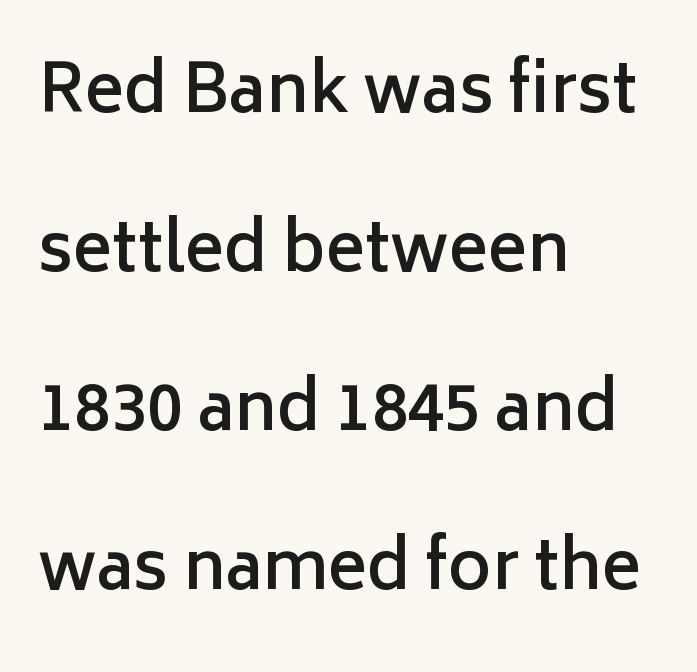
The font's upright variant was chosen for this text. Each letter's strokes conclude bluntly, with no projecting serifs. Do the characters align in a grid? No, the font is proportional. Typeset ragged right — the left edge is the straight one. Quick note: underline off. Quick note: interline space is abundant.
